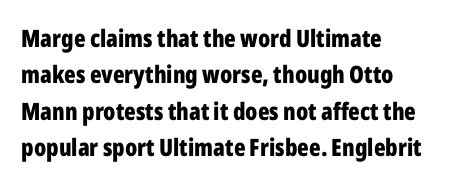
The designer left line spacing at the default. The horizontal fit of the characters is conventional and even. The specimen reads as upright at a glance. The passage shown is not underscored anywhere. The letters are bold, with thick, heavy strokes.
